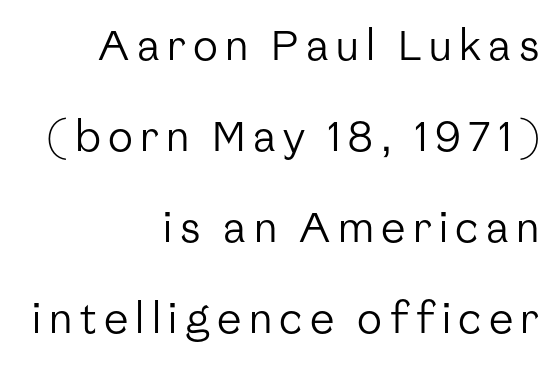
{"serif": "no", "italic": "no", "bold": "no", "weight": "regular", "width": "normal", "stroke_contrast": "low", "x_height": "medium", "monospaced": "no", "underline": "no", "align": "right", "line_spacing": "loose", "line_spacing_ratio": 2.22, "glyph_px": 41}
